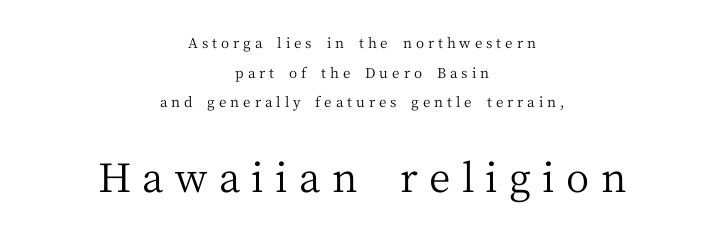
{"serif": "yes", "italic": "no", "bold": "no", "weight": "regular", "width": "normal", "stroke_contrast": "medium", "x_height": "medium", "monospaced": "no", "underline": "no", "align": "center", "line_spacing": "loose", "line_spacing_ratio": 2.12, "letter_spacing": "wide", "letter_spacing_em": 0.28, "larger_block": "second", "size_ratio": 2.86, "glyph_px": 40}
